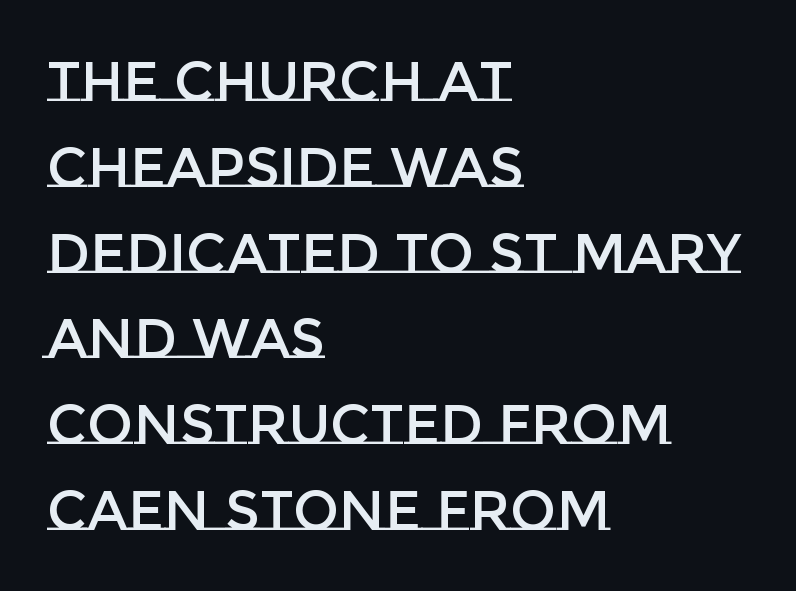
Q: Is the text italic (slanted)? A: No, it is upright.
Q: Is the text underlined? A: No.
Q: How is the paragraph aligned? A: Left-aligned.
Q: Is the spacing between letters normal or unusually wide? A: Normal.
Q: Is the spacing between lines tight, normal or loose? A: Normal.
Q: Width (condensed, normal, or wide)? A: Normal.
Q: Stroke contrast? A: Low.
Q: x-height? A: Large.
Q: Monospaced? A: No.
